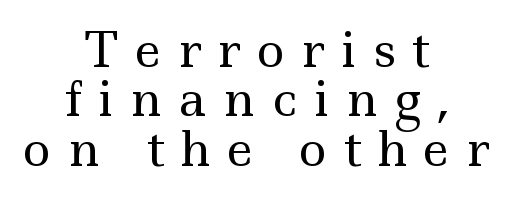
The image shows 48 px regular-weight, wide serif type, upright; set centered, tight line spacing (1.03x), unusually wide letter spacing (+0.34 em), not underlined; a small x-height.
